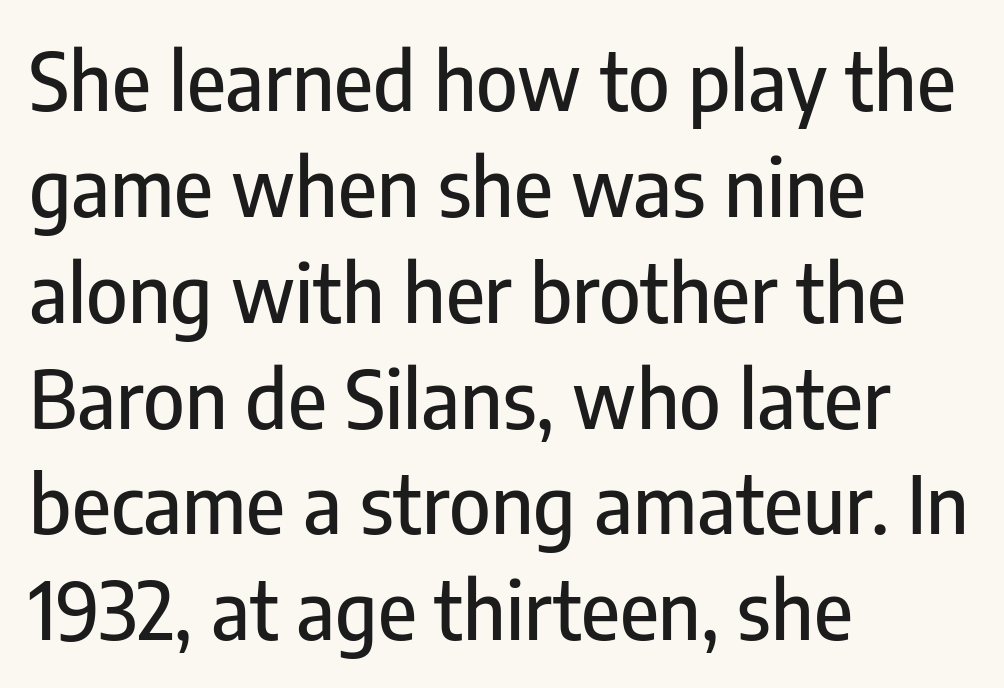
The image shows 79 px condensed sans-serif type, upright; set left-aligned, normal line spacing (1.34x), normal letter spacing, not underlined; low stroke contrast and a medium x-height.
